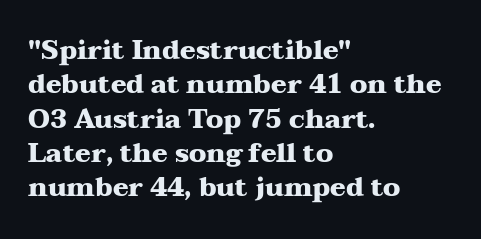
{"italic": "no", "bold": "yes", "underline": "no", "align": "left", "line_spacing": "normal", "line_spacing_ratio": 1.32, "letter_spacing": "normal", "letter_spacing_em": 0.0, "glyph_px": 26}
